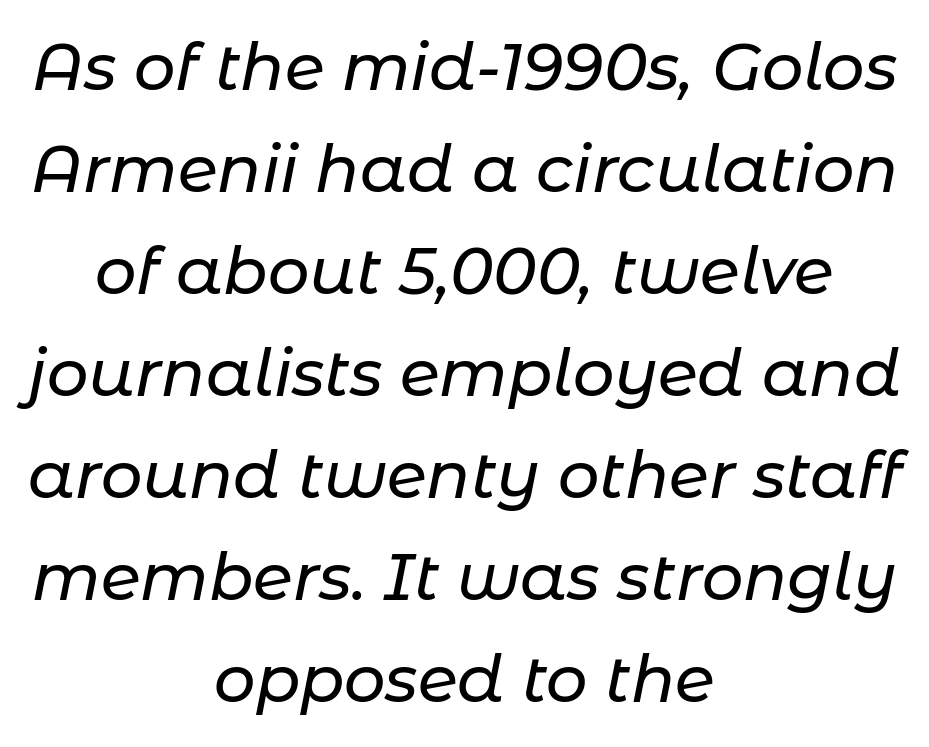
The gaps between neighbouring characters are ordinary and unremarkable. Would a proofreader flag this as italicized? Yes. A typesetter would call this proportional, since set widths differ per character. Does the leading feel generous? No, just average. Layout note: lines centered. Descender tails drop into unmarked territory.
